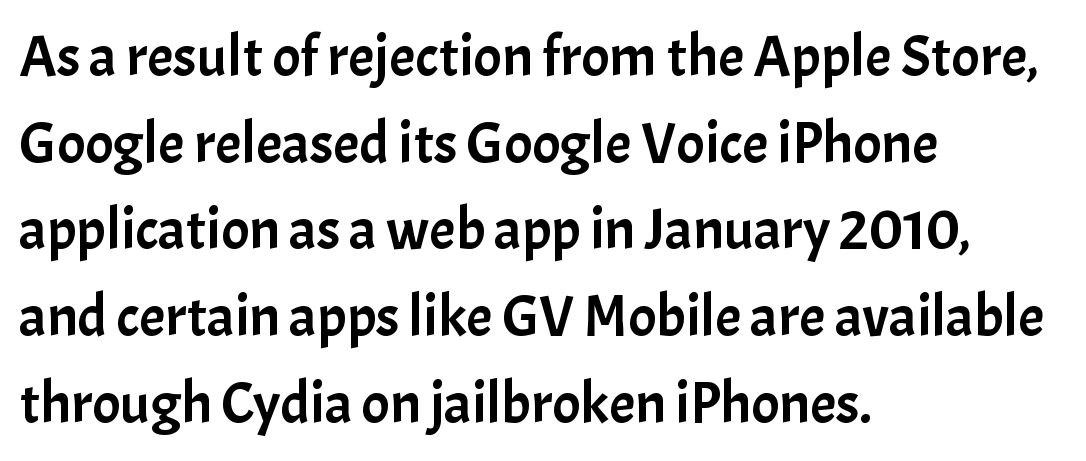
Q: Is the text italic (slanted)? A: No, it is upright.
Q: Is the typeface a serif or a sans-serif typeface? A: Sans-serif.
Q: Is the text underlined? A: No.
Q: How is the paragraph aligned? A: Left-aligned.
Q: Is the spacing between letters normal or unusually wide? A: Normal.
Q: Is the spacing between lines tight, normal or loose? A: Normal.
Q: Width (condensed, normal, or wide)? A: Normal.
Q: Stroke contrast? A: Low.
Q: x-height? A: Medium.
Q: Monospaced? A: No.
